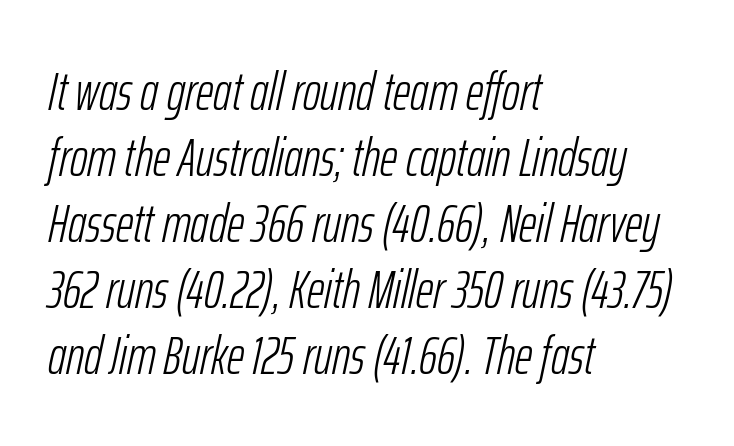
Q: Is the text bold? A: No.
Q: Is the text italic (slanted)? A: Yes, it leans right by about 12 degrees.
Q: Is the text underlined? A: No.
Q: How is the paragraph aligned? A: Left-aligned.
Q: Is the spacing between letters normal or unusually wide? A: Normal.
Q: Width (condensed, normal, or wide)? A: Condensed.
Q: Stroke contrast? A: Low.
Q: x-height? A: Medium.
Q: Monospaced? A: No.
